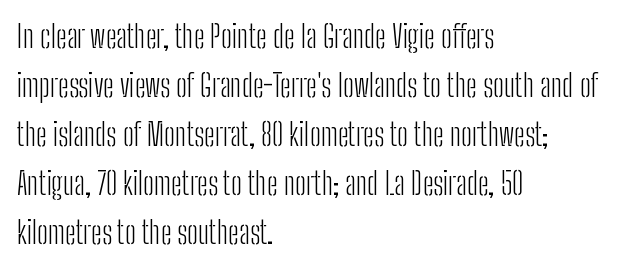
Q: Is the text bold? A: No.
Q: Is the text italic (slanted)? A: No, it is upright.
Q: Is the typeface a serif or a sans-serif typeface? A: Sans-serif.
Q: Is the text underlined? A: No.
Q: How is the paragraph aligned? A: Left-aligned.
Q: Is the spacing between letters normal or unusually wide? A: Normal.
Q: Is the spacing between lines tight, normal or loose? A: Normal.
Q: Width (condensed, normal, or wide)? A: Condensed.
Q: Stroke contrast? A: Low.
Q: x-height? A: Medium.
Q: Monospaced? A: No.
